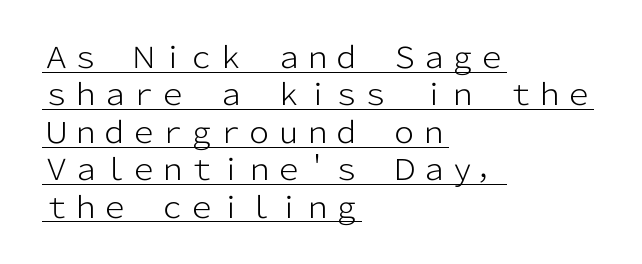
The image shows 29 px light sans-serif type, upright; set left-aligned, normal line spacing (1.29x), normal letter spacing, underlined; low stroke contrast and a medium x-height.
